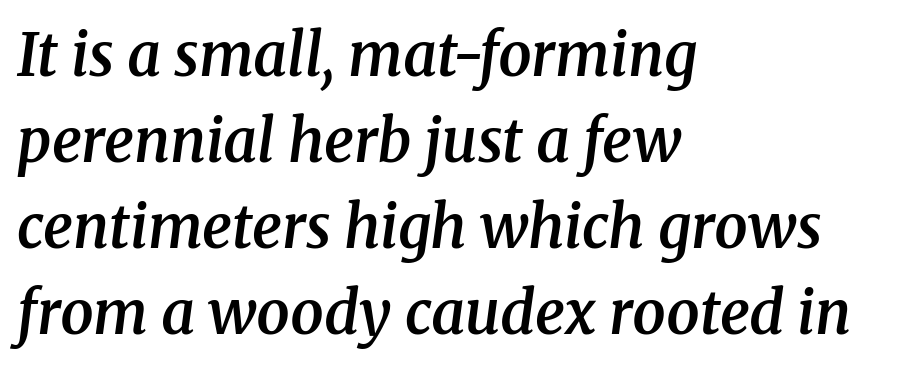
{"serif": "yes", "italic": "yes", "lean": "right", "slant_degrees": 8, "bold": "semi", "weight": "semibold", "width": "normal", "stroke_contrast": "medium", "x_height": "medium", "monospaced": "no", "underline": "no", "align": "left", "line_spacing": "normal", "line_spacing_ratio": 1.46, "letter_spacing": "normal", "letter_spacing_em": 0.0, "glyph_px": 59}
